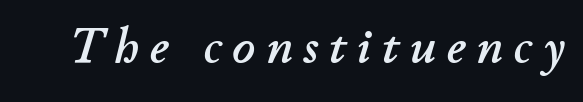
The image shows 50 px text type, italic (leaning right); set unusually wide letter spacing (+0.21 em), not underlined; low stroke contrast and a small x-height.
